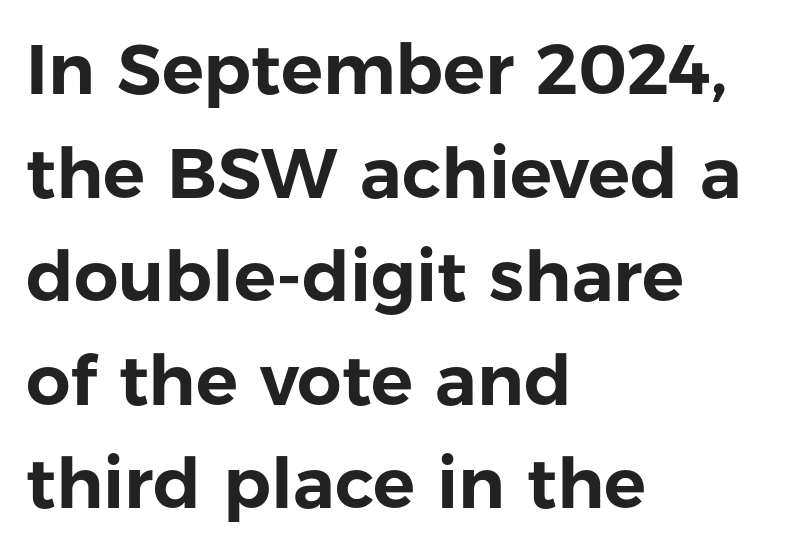
{"serif": "no", "italic": "no", "width": "normal", "stroke_contrast": "low", "x_height": "medium", "monospaced": "no", "underline": "no", "align": "left", "line_spacing": "normal", "line_spacing_ratio": 1.48, "letter_spacing": "normal", "letter_spacing_em": 0.0, "glyph_px": 70}
